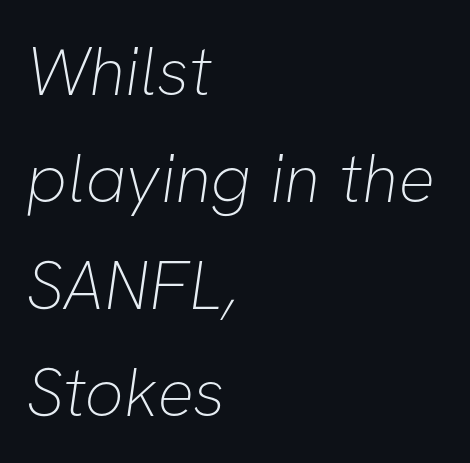
This block has exactly the height ordinary leading produces. Stems here are at most as thick as an everyday book face. Letterform terminals end flat and unadorned throughout the passage. Only glyphs here, with clear space below each row.
